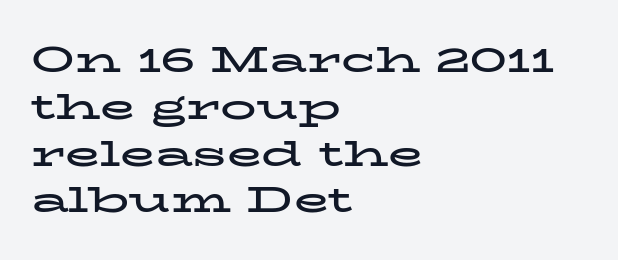
Q: Is the text bold? A: Yes.
Q: Is the text italic (slanted)? A: No, it is upright.
Q: Is the typeface a serif or a sans-serif typeface? A: Serif.
Q: Is the text underlined? A: No.
Q: How is the paragraph aligned? A: Left-aligned.
Q: Is the spacing between letters normal or unusually wide? A: Normal.
Q: Is the spacing between lines tight, normal or loose? A: Normal.
Q: Width (condensed, normal, or wide)? A: Wide.
Q: Stroke contrast? A: Low.
Q: x-height? A: Medium.
Q: Monospaced? A: No.
